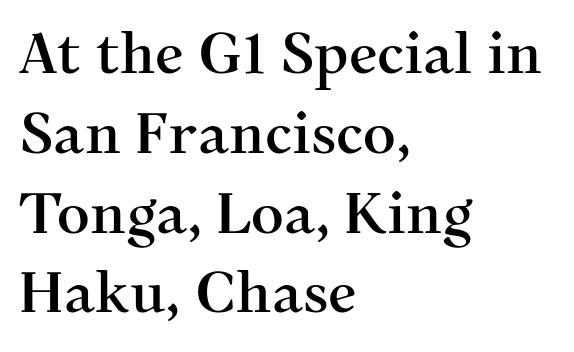
The image shows 57 px serif type, upright; set left-aligned, normal line spacing (1.4x), normal letter spacing, not underlined; medium stroke contrast and a medium x-height.
